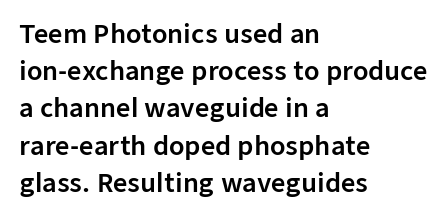
The image shows 25 px text type, upright; set left-aligned, normal line spacing (1.49x), normal letter spacing, not underlined.
